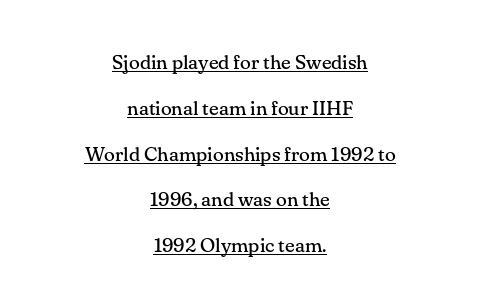
{"italic": "no", "bold": "no", "underline": "yes", "align": "center", "line_spacing": "loose", "line_spacing_ratio": 2.29, "letter_spacing": "normal", "letter_spacing_em": 0.0, "glyph_px": 20}
